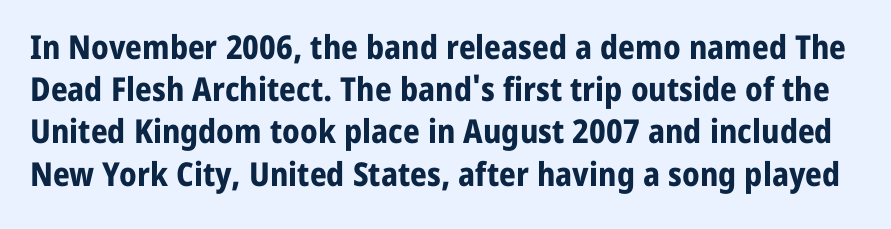
{"serif": "no", "italic": "no", "bold": "yes", "weight": "bold", "width": "normal", "stroke_contrast": "low", "x_height": "medium", "monospaced": "no", "underline": "no", "line_spacing": "normal", "line_spacing_ratio": 1.28, "letter_spacing": "normal", "letter_spacing_em": 0.0, "glyph_px": 33}
